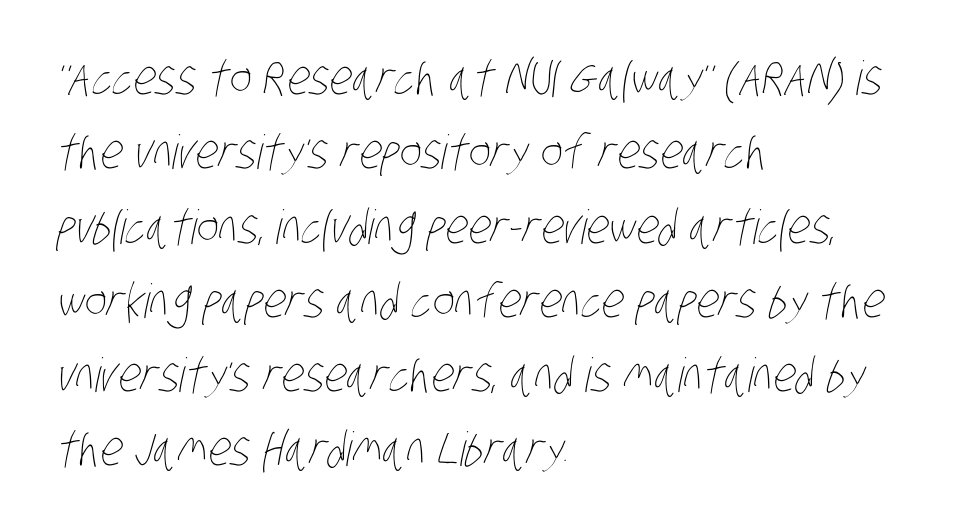
{"bold": "no", "weight": "thin", "width": "condensed", "stroke_contrast": "low", "x_height": "large", "monospaced": "no", "underline": "no", "align": "left", "line_spacing": "normal", "line_spacing_ratio": 1.58, "letter_spacing": "normal", "letter_spacing_em": 0.0, "glyph_px": 47}
